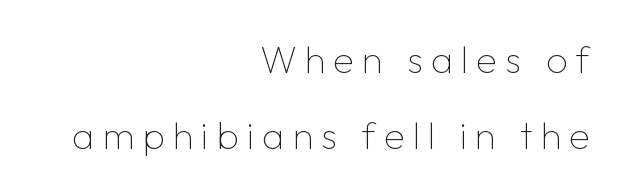
{"serif": "no", "italic": "no", "bold": "no", "weight": "thin", "width": "normal", "stroke_contrast": "low", "x_height": "medium", "monospaced": "no", "underline": "no", "align": "right", "line_spacing": "loose", "line_spacing_ratio": 2.0, "letter_spacing": "wide", "letter_spacing_em": 0.21, "glyph_px": 38}
